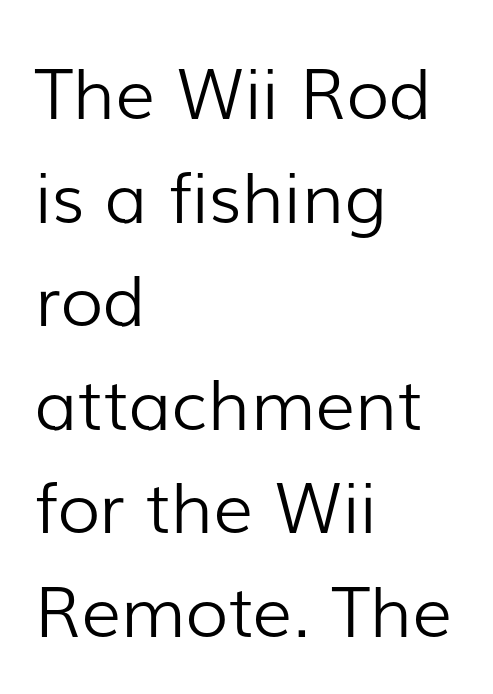
Q: Is the text bold? A: No.
Q: Is the text italic (slanted)? A: No, it is upright.
Q: Is the typeface a serif or a sans-serif typeface? A: Sans-serif.
Q: Is the text underlined? A: No.
Q: How is the paragraph aligned? A: Left-aligned.
Q: Is the spacing between letters normal or unusually wide? A: Normal.
Q: Is the spacing between lines tight, normal or loose? A: Normal.
Q: Width (condensed, normal, or wide)? A: Normal.
Q: Stroke contrast? A: Low.
Q: x-height? A: Medium.
Q: Monospaced? A: No.
